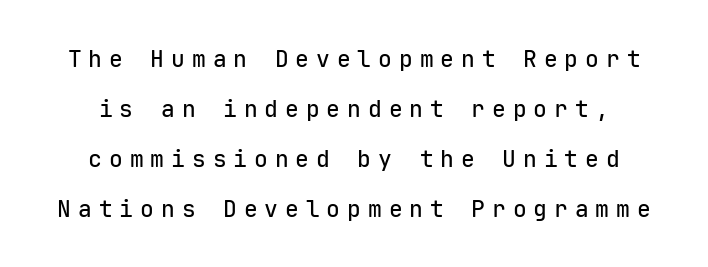
{"italic": "no", "underline": "no", "line_spacing": "loose", "line_spacing_ratio": 2.17, "letter_spacing": "wide", "letter_spacing_em": 0.3, "glyph_px": 23}
